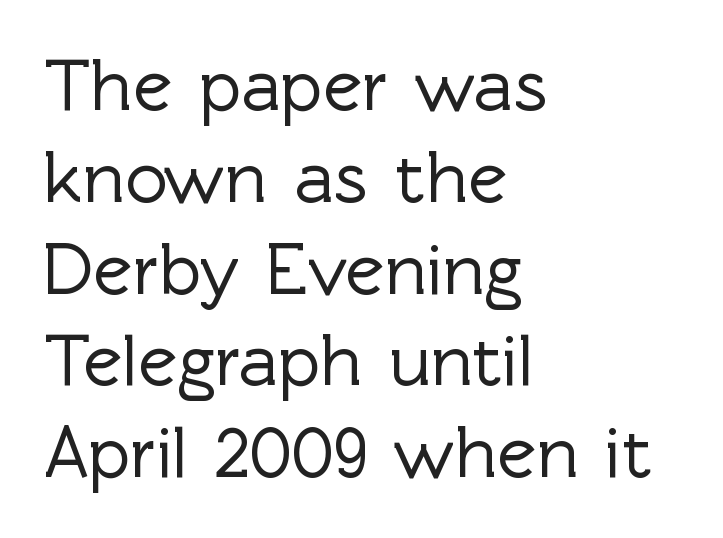
Q: Is the text italic (slanted)? A: No, it is upright.
Q: Is the typeface a serif or a sans-serif typeface? A: Sans-serif.
Q: Is the text underlined? A: No.
Q: How is the paragraph aligned? A: Left-aligned.
Q: Is the spacing between letters normal or unusually wide? A: Normal.
Q: Width (condensed, normal, or wide)? A: Normal.
Q: x-height? A: Medium.
Q: Monospaced? A: No.
